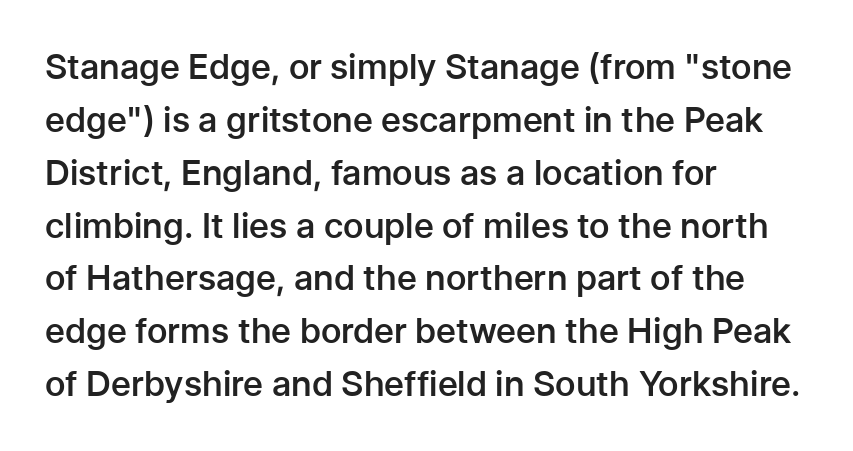
Q: Is the text bold? A: Semi-bold.
Q: Is the text italic (slanted)? A: No, it is upright.
Q: Is the typeface a serif or a sans-serif typeface? A: Sans-serif.
Q: Is the text underlined? A: No.
Q: How is the paragraph aligned? A: Left-aligned.
Q: Is the spacing between letters normal or unusually wide? A: Normal.
Q: Is the spacing between lines tight, normal or loose? A: Normal.
Q: Width (condensed, normal, or wide)? A: Normal.
Q: Stroke contrast? A: Low.
Q: x-height? A: Medium.
Q: Monospaced? A: No.
